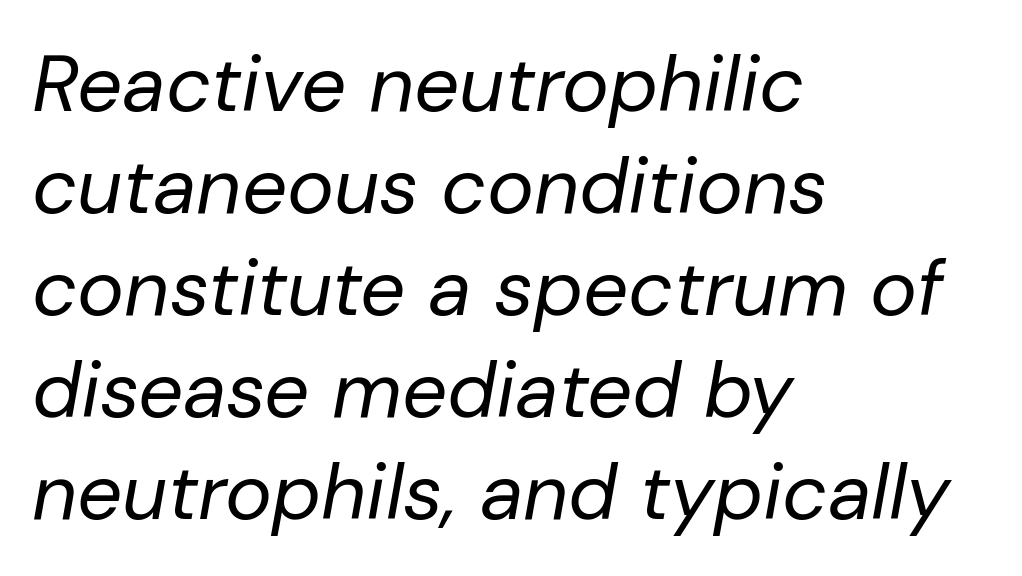
The image shows 79 px regular-weight type, italic (leaning right); set left-aligned, normal line spacing (1.29x), normal letter spacing, not underlined; low stroke contrast and a medium x-height.
